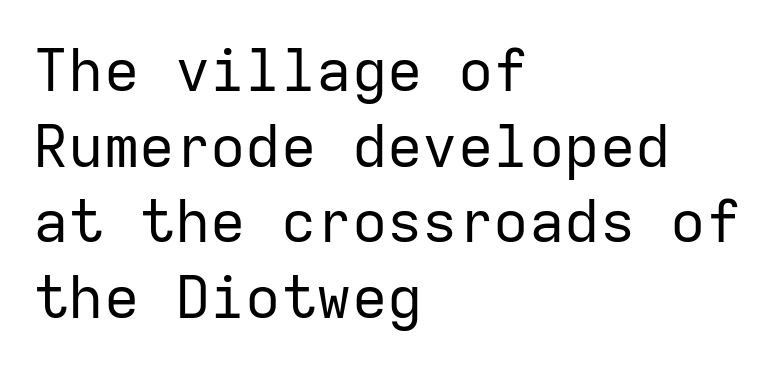
Q: Is the text bold? A: No.
Q: Is the text italic (slanted)? A: No, it is upright.
Q: Is the typeface a serif or a sans-serif typeface? A: Sans-serif.
Q: Is the text underlined? A: No.
Q: How is the paragraph aligned? A: Left-aligned.
Q: Is the spacing between letters normal or unusually wide? A: Normal.
Q: Is the spacing between lines tight, normal or loose? A: Normal.
Q: Width (condensed, normal, or wide)? A: Normal.
Q: Stroke contrast? A: Low.
Q: x-height? A: Medium.
Q: Monospaced? A: Yes.
